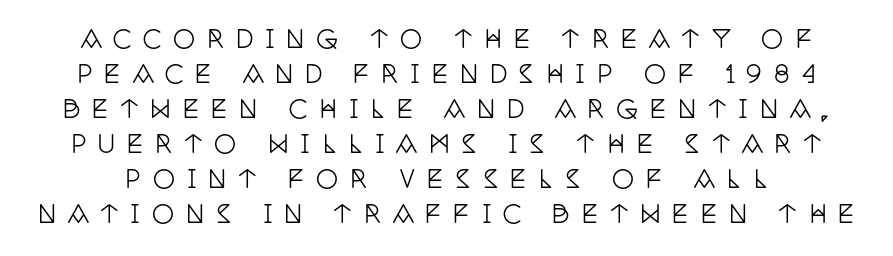
The image shows 25 px text type, upright; set normal line spacing (1.4x), unusually wide letter spacing (+0.46 em), not underlined.
